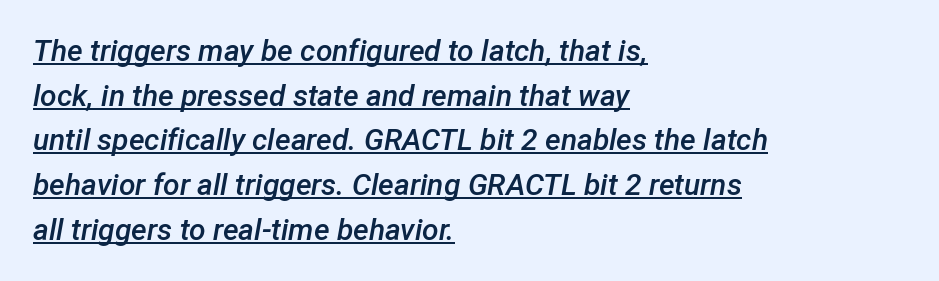
{"italic": "yes", "lean": "right", "slant_degrees": 12, "bold": "semi", "weight": "semibold", "width": "normal", "stroke_contrast": "low", "x_height": "medium", "monospaced": "no", "underline": "yes", "align": "left", "line_spacing": "normal", "line_spacing_ratio": 1.49, "letter_spacing": "normal", "letter_spacing_em": 0.0, "glyph_px": 30}
